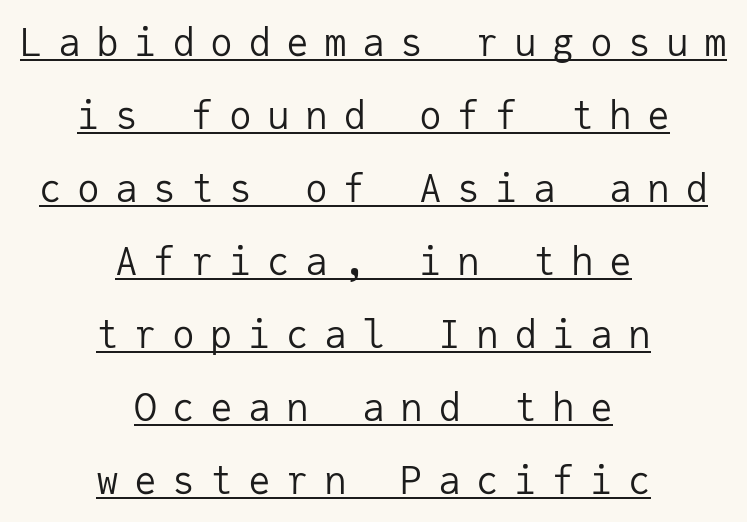
Widely set lines give the paragraph a tall, airy silhouette. Every row of glyphs is offset so its center matches the block's center. Serifs: no, the terminals of the letterforms are clean. Bold? No — there's no thickening of the strokes.
